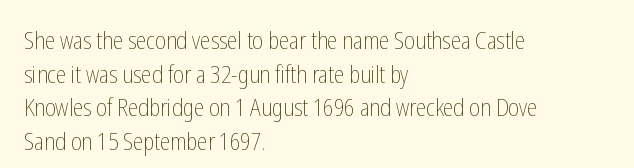
Q: Is the text bold? A: No.
Q: Is the text italic (slanted)? A: No, it is upright.
Q: Is the text underlined? A: No.
Q: How is the paragraph aligned? A: Left-aligned.
Q: Is the spacing between letters normal or unusually wide? A: Normal.
Q: Is the spacing between lines tight, normal or loose? A: Normal.
